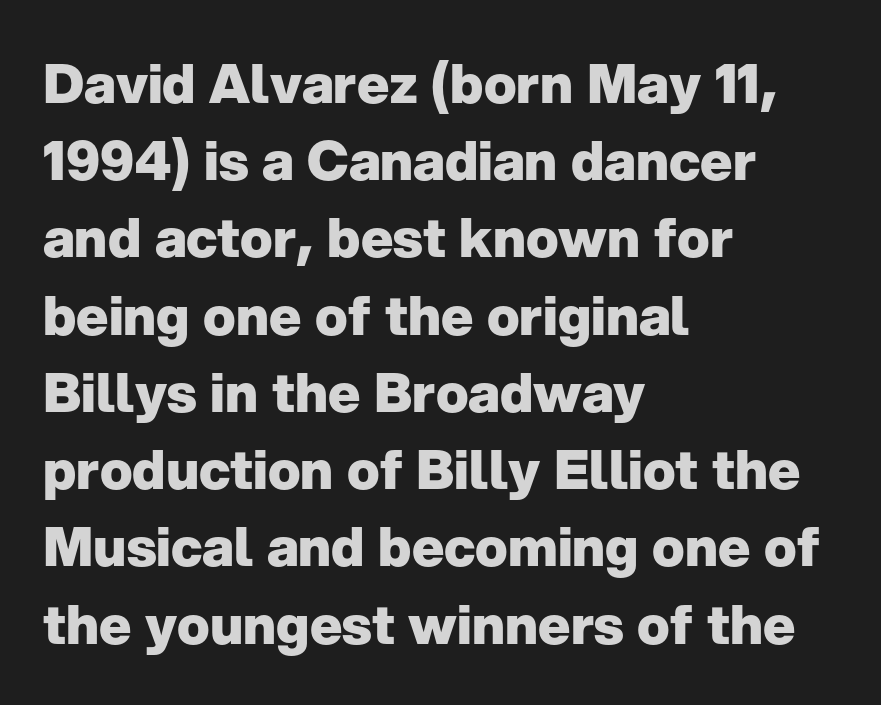
{"serif": "no", "italic": "no", "bold": "yes", "weight": "heavy", "width": "normal", "stroke_contrast": "low", "x_height": "medium", "monospaced": "no", "underline": "no", "align": "left", "line_spacing": "normal", "line_spacing_ratio": 1.43, "letter_spacing": "normal", "letter_spacing_em": 0.0, "glyph_px": 54}
